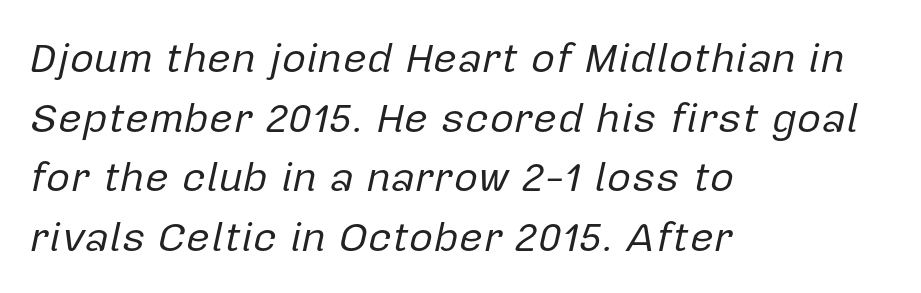
The face used here is proportionally spaced, like ordinary book or web type. The weight tops out at a normal text grade. Glance below the letters and you will spot only blank space. The rendering uses a moderate line-height, typical for paragraphs. The letters sit at their default tracking, neither squeezed nor spread.
